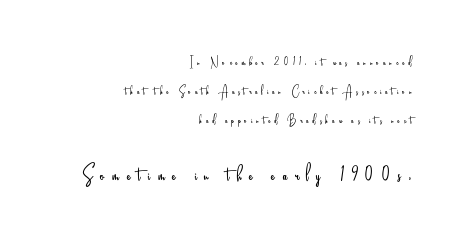
The letters are spread apart with noticeably loose tracking. Caption: face not bold, strokes unweighted. Has an underline been added? It has not. Where is the straight margin? On the right. The line-height multiplier appears high, well above default.
